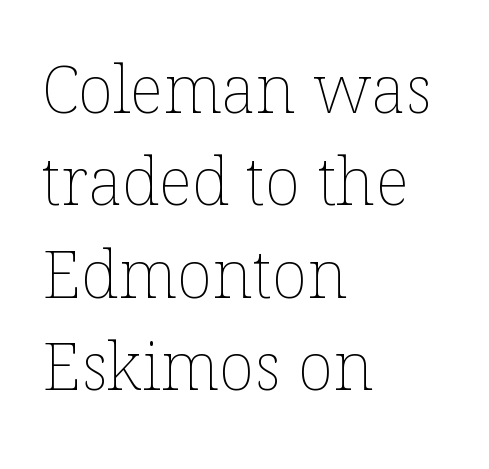
{"italic": "no", "bold": "no", "weight": "thin", "width": "normal", "stroke_contrast": "low", "x_height": "medium", "monospaced": "no", "underline": "no", "align": "left", "line_spacing": "normal", "line_spacing_ratio": 1.4, "letter_spacing": "normal", "letter_spacing_em": 0.0, "glyph_px": 66}
